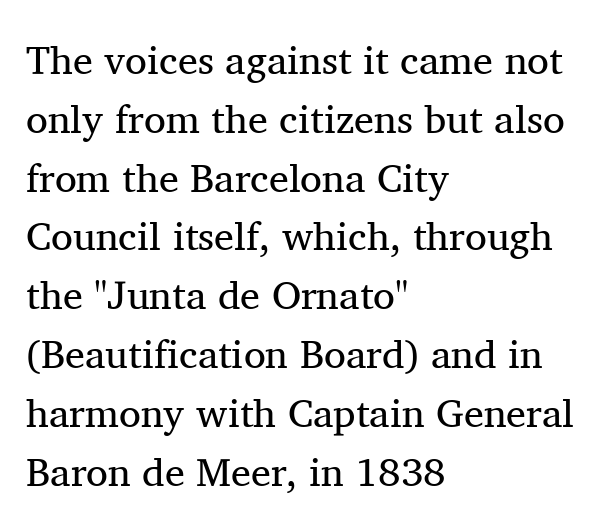
Q: Is the text bold? A: No.
Q: Is the text italic (slanted)? A: No, it is upright.
Q: Is the typeface a serif or a sans-serif typeface? A: Serif.
Q: Is the text underlined? A: No.
Q: How is the paragraph aligned? A: Left-aligned.
Q: Is the spacing between letters normal or unusually wide? A: Normal.
Q: Is the spacing between lines tight, normal or loose? A: Normal.
Q: Width (condensed, normal, or wide)? A: Normal.
Q: Stroke contrast? A: Medium.
Q: x-height? A: Medium.
Q: Monospaced? A: No.
